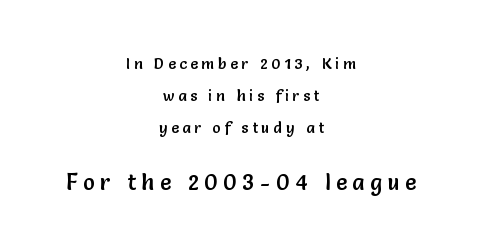
Q: Is the text italic (slanted)? A: No, it is upright.
Q: Is the text underlined? A: No.
Q: How is the paragraph aligned? A: Centered.
Q: Is the spacing between letters normal or unusually wide? A: Unusually wide.
Q: Is the spacing between lines tight, normal or loose? A: Loose.
Q: Which block of text is set in a larger size, the first (top) or the second (bottom)? A: The second (bottom) one.
